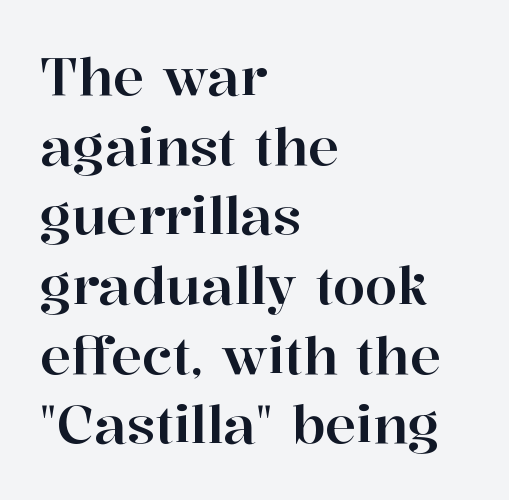
The image shows 52 px serif type, upright; set left-aligned, normal line spacing (1.34x), normal letter spacing, not underlined; high stroke contrast and a medium x-height.
